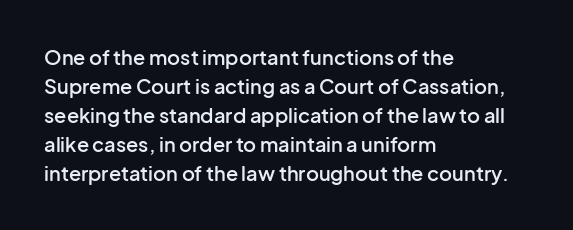
Q: Is the text bold? A: Semi-bold.
Q: Is the text italic (slanted)? A: No, it is upright.
Q: Is the text underlined? A: No.
Q: How is the paragraph aligned? A: Left-aligned.
Q: Is the spacing between letters normal or unusually wide? A: Normal.
Q: Is the spacing between lines tight, normal or loose? A: Normal.
